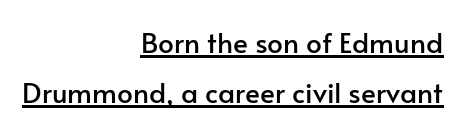
This sample carries an underscore along the baseline area. Each letter keeps its own natural width here, so spacing adapts to shape. Observe the ordinary spacing: letters are neighbours, not strangers. The face used here is a sans, in the tradition of grotesques and geometrics.
